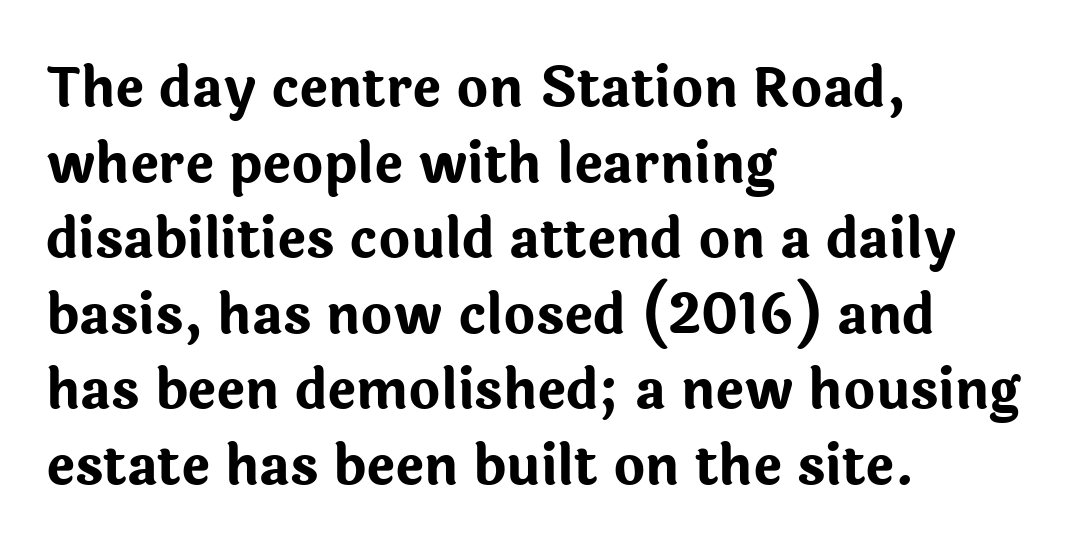
{"serif": "no", "italic": "no", "bold": "yes", "weight": "bold", "width": "normal", "stroke_contrast": "low", "x_height": "medium", "monospaced": "no", "underline": "no", "align": "left", "line_spacing": "normal", "line_spacing_ratio": 1.4, "letter_spacing": "normal", "letter_spacing_em": 0.0, "glyph_px": 54}
